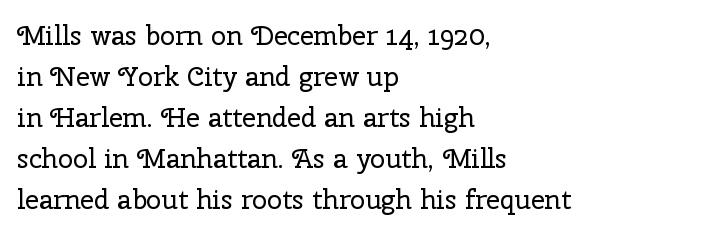
On a weight scale, this lands at 450 or below. The passage shown has conventional tracking throughout. A normal amount of white space separates one row of letters from the next. The rag falls on the right side of this text block.
